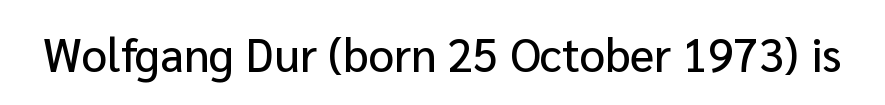
Q: Is the text italic (slanted)? A: No, it is upright.
Q: Is the typeface a serif or a sans-serif typeface? A: Sans-serif.
Q: Is the text underlined? A: No.
Q: Is the spacing between letters normal or unusually wide? A: Normal.
Q: Width (condensed, normal, or wide)? A: Normal.
Q: Stroke contrast? A: Low.
Q: x-height? A: Medium.
Q: Monospaced? A: No.
